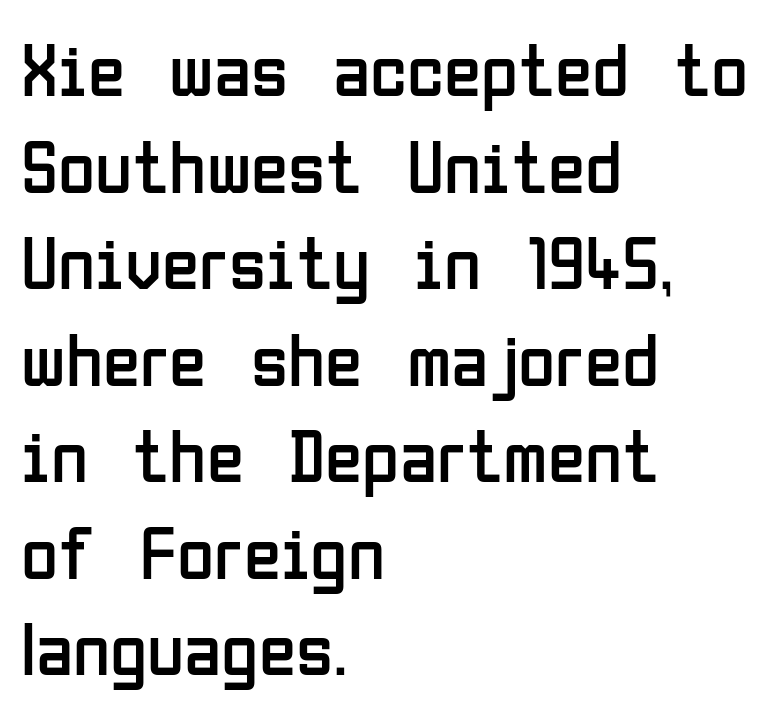
Q: Is the text bold? A: No.
Q: Is the text italic (slanted)? A: No, it is upright.
Q: Is the typeface a serif or a sans-serif typeface? A: Sans-serif.
Q: Is the text underlined? A: No.
Q: How is the paragraph aligned? A: Left-aligned.
Q: Is the spacing between letters normal or unusually wide? A: Normal.
Q: Is the spacing between lines tight, normal or loose? A: Normal.
Q: Width (condensed, normal, or wide)? A: Condensed.
Q: Stroke contrast? A: Low.
Q: x-height? A: Medium.
Q: Monospaced? A: No.
